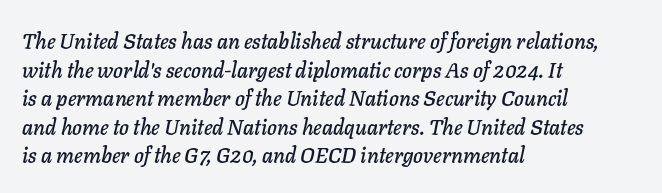
{"italic": "yes", "lean": "right", "slant_degrees": 11, "underline": "no", "align": "left", "line_spacing": "normal", "line_spacing_ratio": 1.36, "letter_spacing": "normal", "letter_spacing_em": 0.0, "glyph_px": 21}
